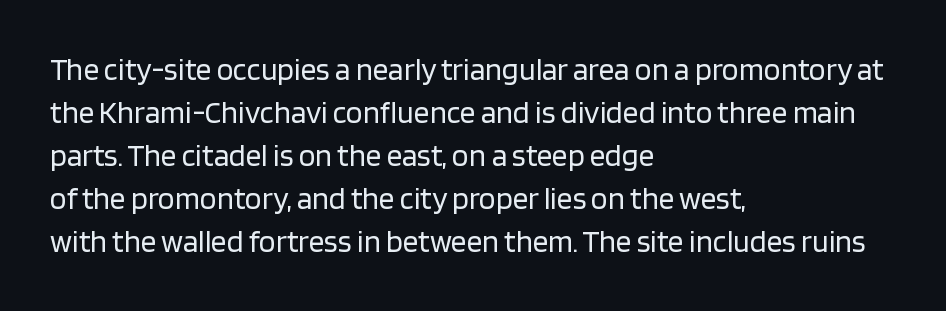
Q: Is the text bold? A: No.
Q: Is the text italic (slanted)? A: No, it is upright.
Q: Is the typeface a serif or a sans-serif typeface? A: Sans-serif.
Q: Is the text underlined? A: No.
Q: How is the paragraph aligned? A: Left-aligned.
Q: Is the spacing between letters normal or unusually wide? A: Normal.
Q: Is the spacing between lines tight, normal or loose? A: Normal.
Q: Width (condensed, normal, or wide)? A: Normal.
Q: Stroke contrast? A: Low.
Q: x-height? A: Large.
Q: Monospaced? A: No.
